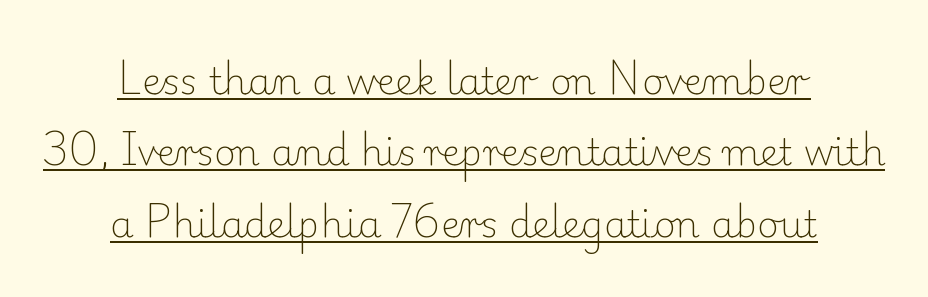
Default kerning and tracking; the words read as compact shapes. Quick note: interline space is abundant. Stems and bowls with no extra thickness — not bold. Visually the block forms a symmetrical silhouette, jagged on both flanks.
